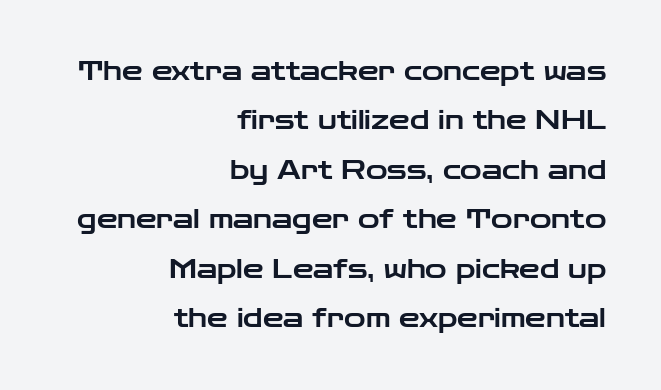
{"italic": "no", "underline": "no", "align": "right", "line_spacing": "loose", "line_spacing_ratio": 1.9, "letter_spacing": "normal", "letter_spacing_em": 0.0, "glyph_px": 26}
